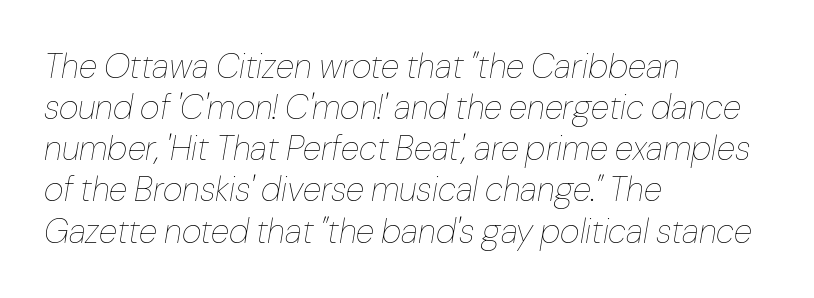
The image shows 34 px thin type, italic (leaning right); set left-aligned, line spacing 1.21x, normal letter spacing, not underlined; low stroke contrast and a medium x-height.
